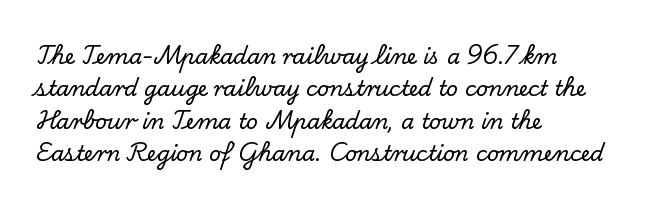
Q: Is the text italic (slanted)? A: Yes.
Q: Is the text underlined? A: No.
Q: How is the paragraph aligned? A: Left-aligned.
Q: Is the spacing between letters normal or unusually wide? A: Normal.
Q: Is the spacing between lines tight, normal or loose? A: Normal.
